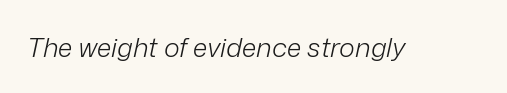
{"italic": "yes", "lean": "right", "slant_degrees": 12, "bold": "no", "underline": "no", "letter_spacing": "normal", "letter_spacing_em": 0.0, "glyph_px": 27}
